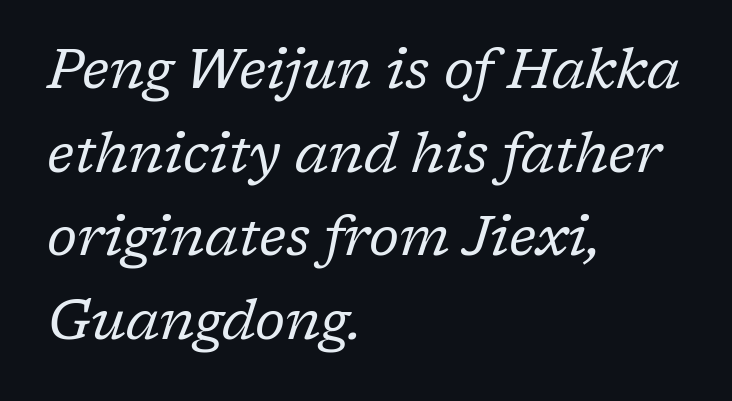
The image shows 55 px regular-weight serif type, italic (leaning right); set left-aligned, normal line spacing (1.52x), normal letter spacing, not underlined; low stroke contrast and a medium x-height.
